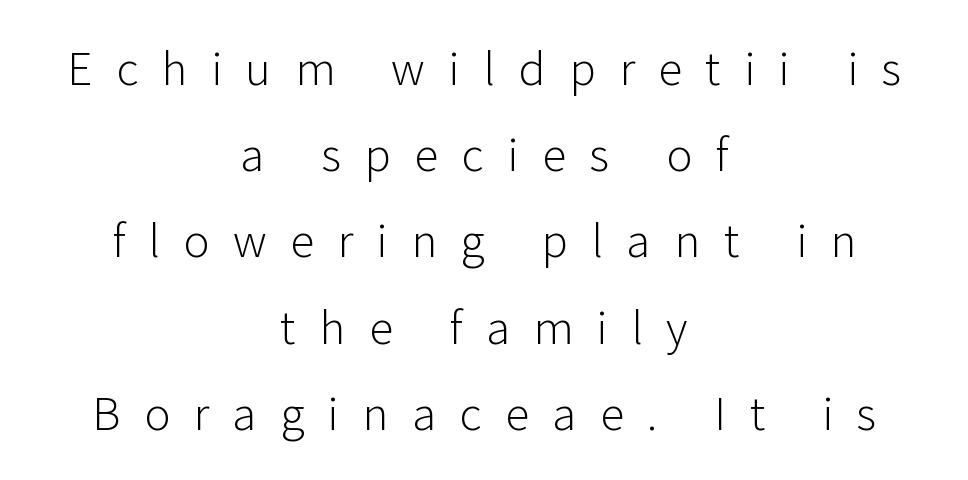
{"serif": "no", "italic": "no", "bold": "no", "weight": "light", "width": "normal", "stroke_contrast": "low", "x_height": "medium", "monospaced": "no", "underline": "no", "align": "center", "line_spacing_ratio": 1.76, "letter_spacing": "wide", "letter_spacing_em": 0.48, "glyph_px": 49}
